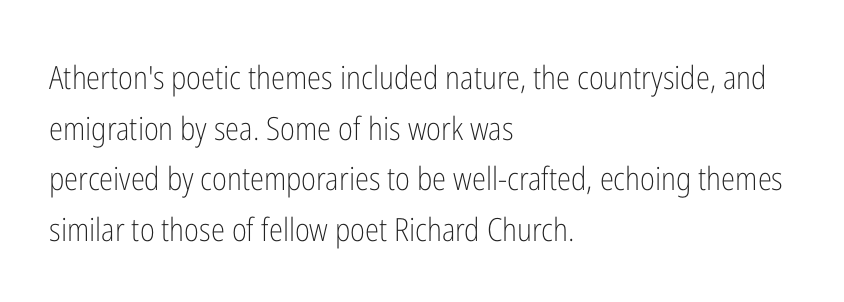
The image shows 32 px light, condensed sans-serif type, upright; set left-aligned, normal line spacing (1.58x), normal letter spacing, not underlined; low stroke contrast and a medium x-height.
